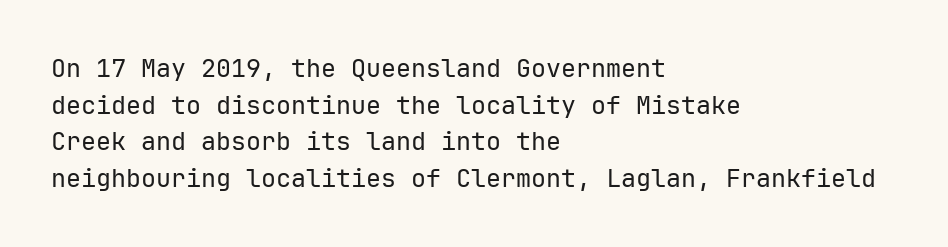
{"italic": "no", "bold": "no", "underline": "no", "align": "left", "line_spacing": "normal", "line_spacing_ratio": 1.47, "letter_spacing": "normal", "letter_spacing_em": 0.0, "glyph_px": 25}
